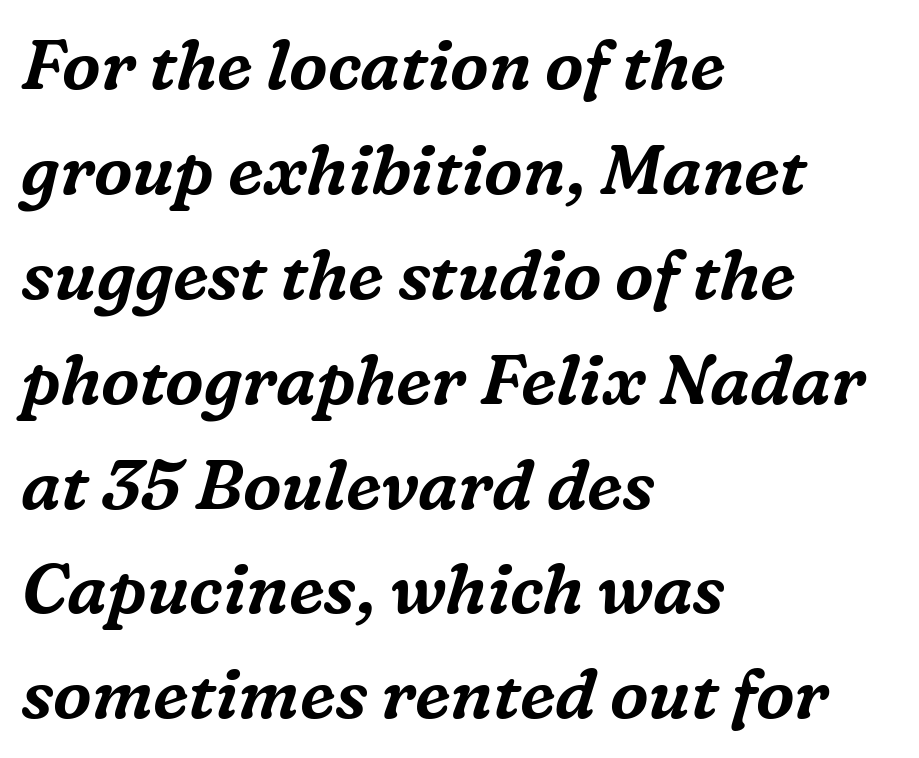
{"serif": "yes", "italic": "yes", "lean": "right", "slant_degrees": 16, "width": "normal", "stroke_contrast": "medium", "x_height": "medium", "monospaced": "no", "underline": "no", "align": "left", "line_spacing": "normal", "line_spacing_ratio": 1.52, "letter_spacing": "normal", "letter_spacing_em": 0.0, "glyph_px": 69}
